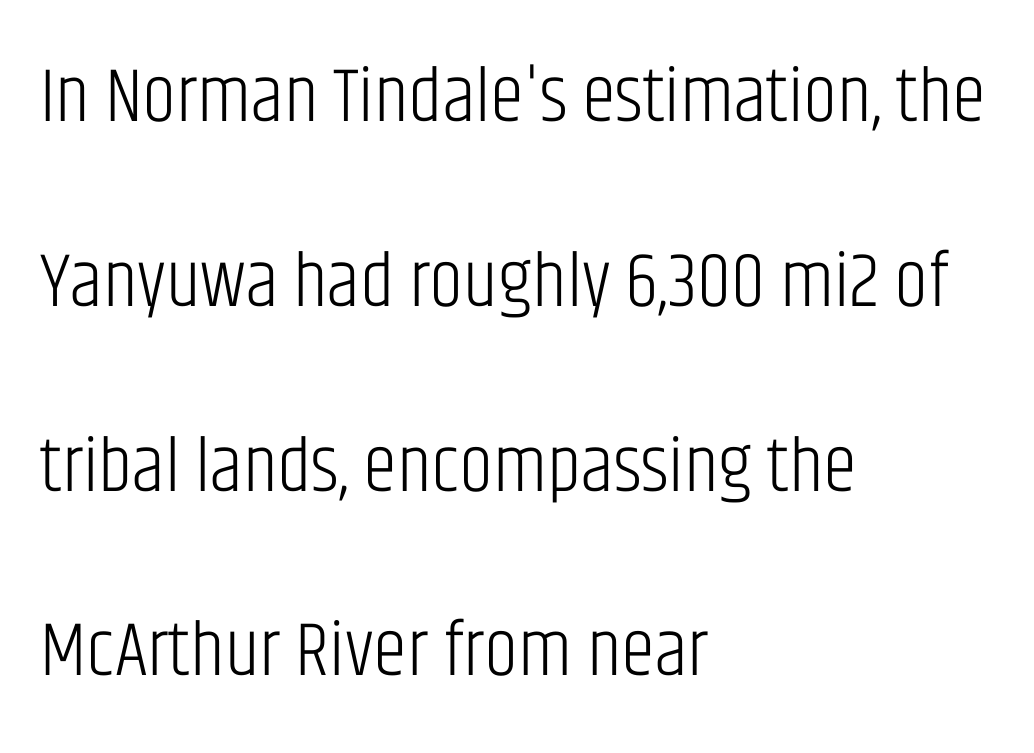
The image shows 77 px light, condensed sans-serif type, upright; set left-aligned, loose line spacing (2.4x), normal letter spacing, not underlined; low stroke contrast and a large x-height.
